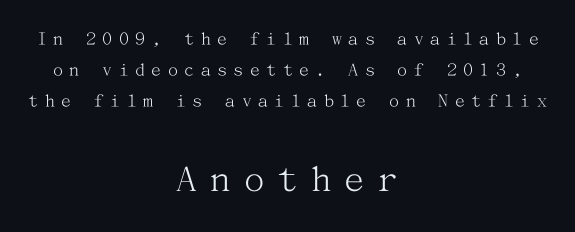
{"serif": "yes", "italic": "no", "bold": "no", "weight": "light", "width": "normal", "stroke_contrast": "medium", "x_height": "medium", "underline": "no", "align": "center", "line_spacing": "normal", "line_spacing_ratio": 1.56, "letter_spacing": "wide", "letter_spacing_em": 0.32, "larger_block": "second", "size_ratio": 2.05, "glyph_px": 41}
